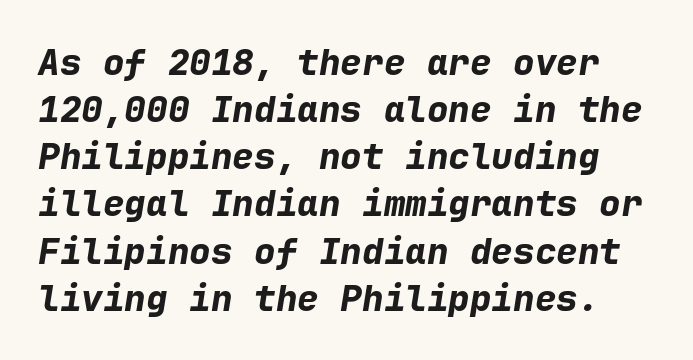
Q: Is the text bold? A: Yes.
Q: Is the text italic (slanted)? A: Yes, it leans right by about 9 degrees.
Q: Is the text underlined? A: No.
Q: Is the spacing between letters normal or unusually wide? A: Normal.
Q: Is the spacing between lines tight, normal or loose? A: Normal.
Q: Width (condensed, normal, or wide)? A: Normal.
Q: Stroke contrast? A: Low.
Q: x-height? A: Medium.
Q: Monospaced? A: Yes.
